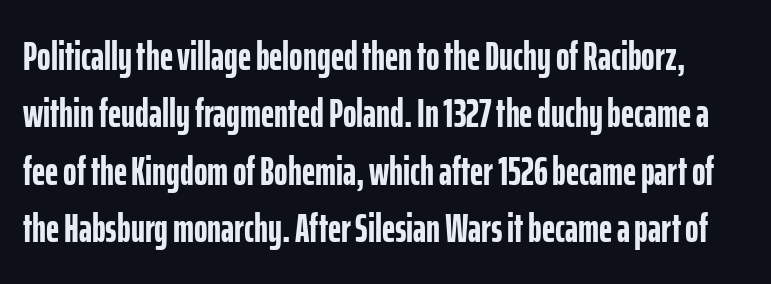
The image shows 41 px semibold, condensed sans-serif type, upright; set normal line spacing (1.4x), normal letter spacing, not underlined; low stroke contrast and a medium x-height.
